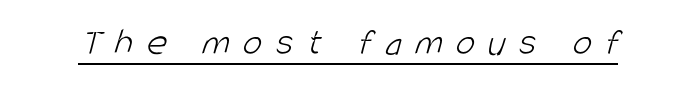
The image shows 39 px light, condensed sans-serif type; set unusually wide letter spacing (+0.34 em), underlined; low stroke contrast and a large x-height.
